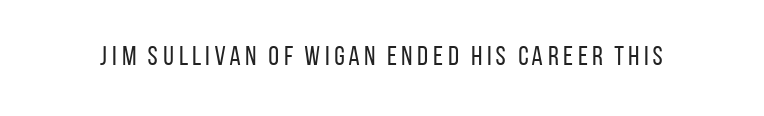
Q: Is the text bold? A: No.
Q: Is the text italic (slanted)? A: No, it is upright.
Q: Is the text underlined? A: No.
